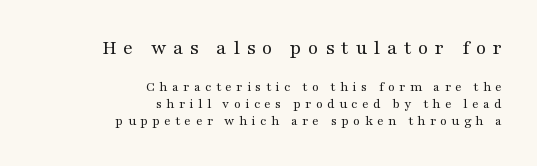
{"italic": "no", "bold": "no", "underline": "no", "align": "right", "line_spacing_ratio": 1.23, "letter_spacing": "wide", "letter_spacing_em": 0.31, "larger_block": "first", "size_ratio": 1.5, "glyph_px": 21}
